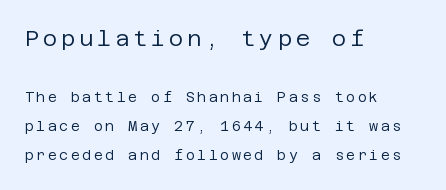
{"italic": "no", "bold": "no", "underline": "no", "align": "left", "line_spacing": "loose", "line_spacing_ratio": 2.07, "larger_block": "first", "size_ratio": 1.57, "glyph_px": 22}
